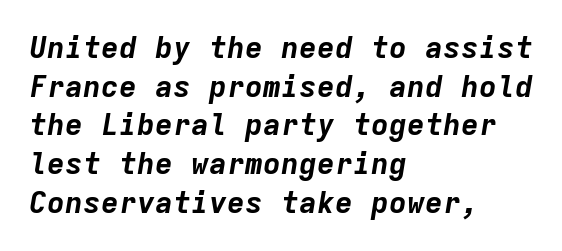
The image shows 30 px bold type, italic (leaning right), monospaced; set left-aligned, normal line spacing (1.29x), normal letter spacing, not underlined; low stroke contrast and a medium x-height.
